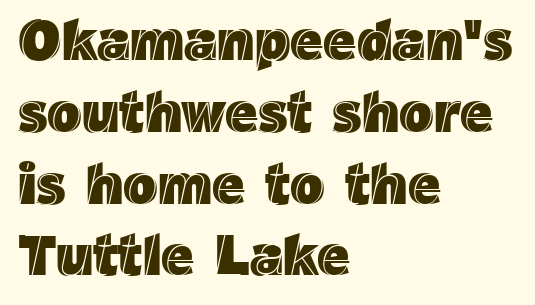
{"italic": "no", "width": "normal", "x_height": "medium", "monospaced": "no", "underline": "no", "align": "left", "line_spacing": "normal", "line_spacing_ratio": 1.26, "letter_spacing": "normal", "letter_spacing_em": 0.0, "glyph_px": 57}
